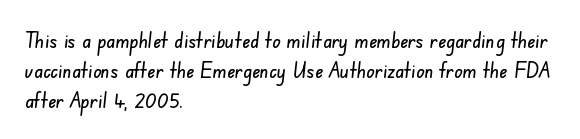
{"underline": "no", "align": "left", "line_spacing": "normal", "line_spacing_ratio": 1.36, "letter_spacing": "normal", "letter_spacing_em": 0.0, "glyph_px": 22}
